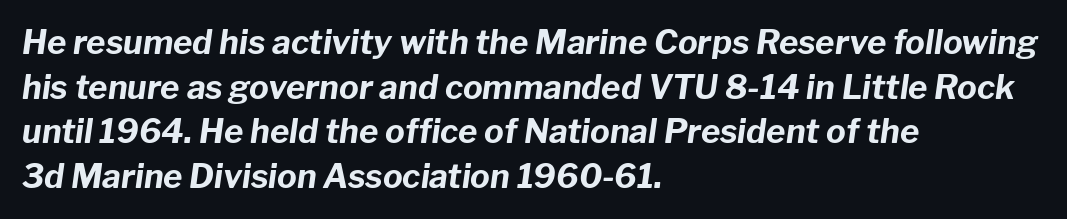
{"italic": "yes", "lean": "right", "slant_degrees": 8, "bold": "yes", "weight": "bold", "width": "normal", "stroke_contrast": "low", "x_height": "medium", "monospaced": "no", "underline": "no", "align": "left", "line_spacing": "normal", "line_spacing_ratio": 1.35, "letter_spacing": "normal", "letter_spacing_em": 0.0, "glyph_px": 33}
